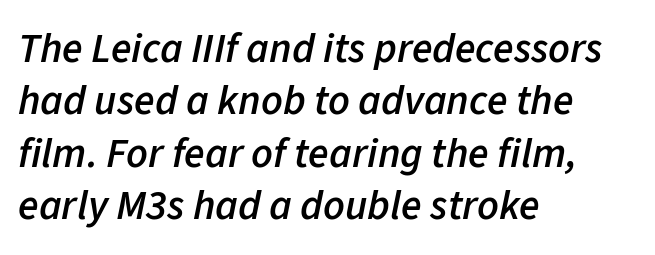
Normally led — the rows are evenly, conventionally spaced. Any mark beneath the type? The region is blank. Is this a fixed-width face? No — the glyphs have proportional, varying widths. These lines stack with their left ends in a neat column. Notice the strokes are somewhat thickened but not fully heavy: this is a semibold. The letters are slanted; this is an italic face.
